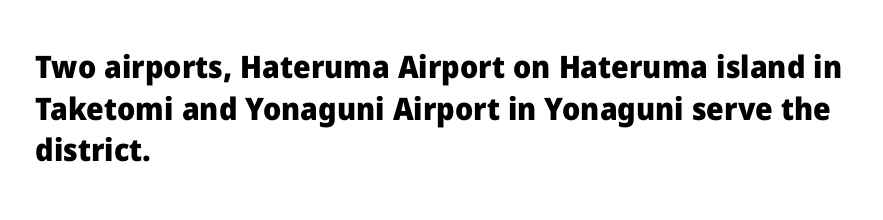
Q: Is the text bold? A: Yes.
Q: Is the text italic (slanted)? A: No, it is upright.
Q: Is the typeface a serif or a sans-serif typeface? A: Sans-serif.
Q: Is the text underlined? A: No.
Q: How is the paragraph aligned? A: Left-aligned.
Q: Is the spacing between letters normal or unusually wide? A: Normal.
Q: Is the spacing between lines tight, normal or loose? A: Normal.
Q: Width (condensed, normal, or wide)? A: Normal.
Q: Stroke contrast? A: Low.
Q: x-height? A: Medium.
Q: Monospaced? A: No.
